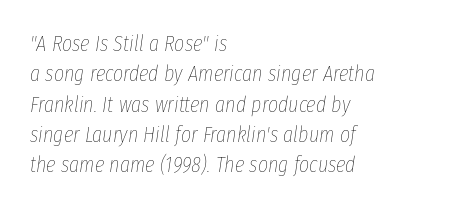
The image shows 22 px text type, italic (leaning right); set left-aligned, normal line spacing (1.38x), normal letter spacing, not underlined.
